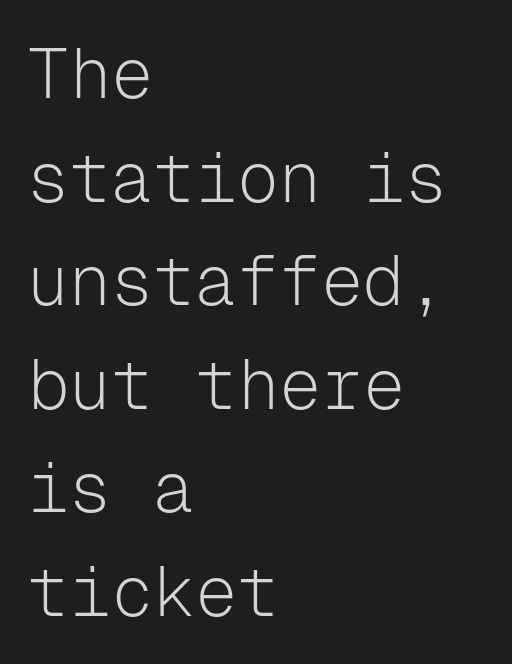
The image shows 70 px light sans-serif type, upright, monospaced; set left-aligned, normal line spacing (1.48x), normal letter spacing, not underlined; low stroke contrast and a medium x-height.
